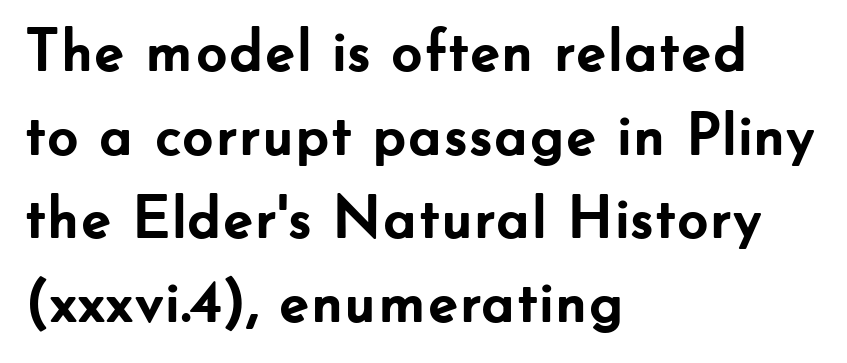
{"serif": "no", "italic": "no", "bold": "yes", "weight": "semibold", "width": "normal", "stroke_contrast": "low", "x_height": "small", "monospaced": "no", "underline": "no", "align": "left", "line_spacing": "normal", "line_spacing_ratio": 1.37, "letter_spacing": "normal", "letter_spacing_em": 0.0, "glyph_px": 61}
